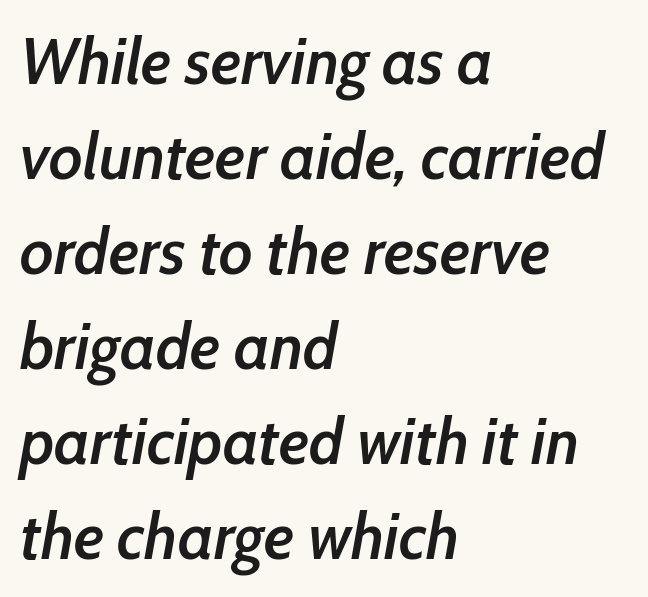
{"italic": "yes", "lean": "right", "slant_degrees": 10, "bold": "semi", "weight": "semibold", "width": "condensed", "stroke_contrast": "low", "x_height": "medium", "monospaced": "no", "underline": "no", "align": "left", "line_spacing": "normal", "line_spacing_ratio": 1.44, "letter_spacing": "normal", "letter_spacing_em": 0.0, "glyph_px": 66}
